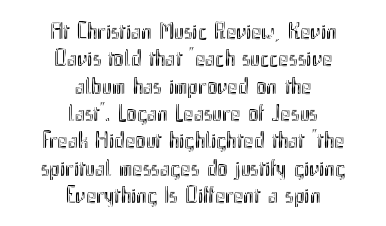
{"italic": "no", "underline": "no", "align": "center", "line_spacing": "tight", "line_spacing_ratio": 1.14, "letter_spacing": "normal", "letter_spacing_em": 0.0, "glyph_px": 24}
